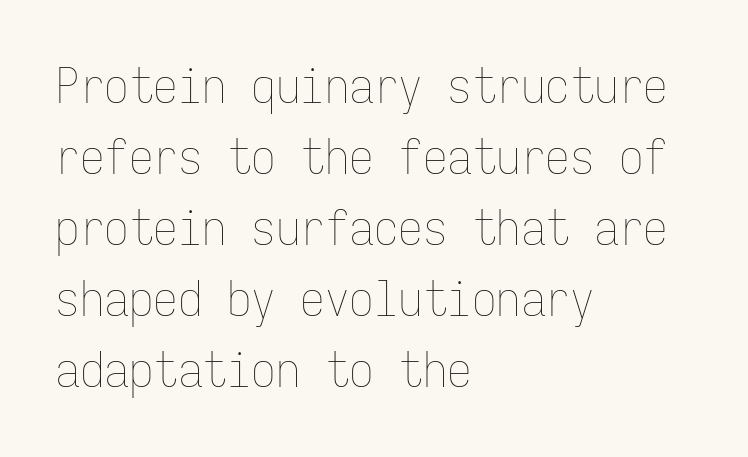
Q: Is the text bold? A: No.
Q: Is the text italic (slanted)? A: No, it is upright.
Q: Is the text underlined? A: No.
Q: How is the paragraph aligned? A: Left-aligned.
Q: Is the spacing between letters normal or unusually wide? A: Normal.
Q: Is the spacing between lines tight, normal or loose? A: Normal.
Q: Width (condensed, normal, or wide)? A: Condensed.
Q: Stroke contrast? A: Low.
Q: x-height? A: Medium.
Q: Monospaced? A: Yes.
